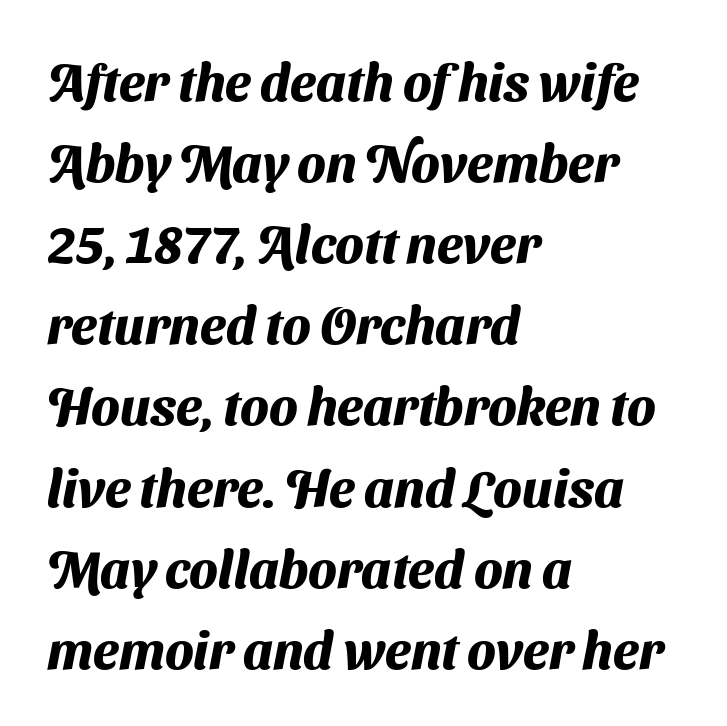
A full-strength bold gives these letters their thick strokes. Compared with typical body copy, the letter spacing here is the same. Is this a sans? Yes — the strokes have no serifs. Interline gaps are of average width in this sample.
